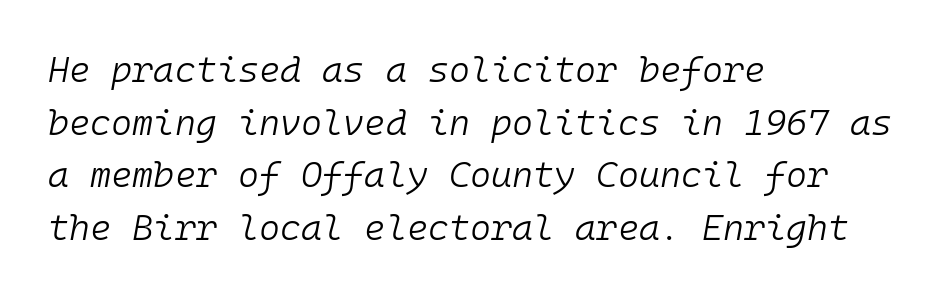
Q: Is the text bold? A: No.
Q: Is the text italic (slanted)? A: Yes, it leans right by about 10 degrees.
Q: Is the text underlined? A: No.
Q: How is the paragraph aligned? A: Left-aligned.
Q: Is the spacing between letters normal or unusually wide? A: Normal.
Q: Is the spacing between lines tight, normal or loose? A: Normal.
Q: Width (condensed, normal, or wide)? A: Normal.
Q: Stroke contrast? A: Low.
Q: x-height? A: Medium.
Q: Monospaced? A: Yes.
